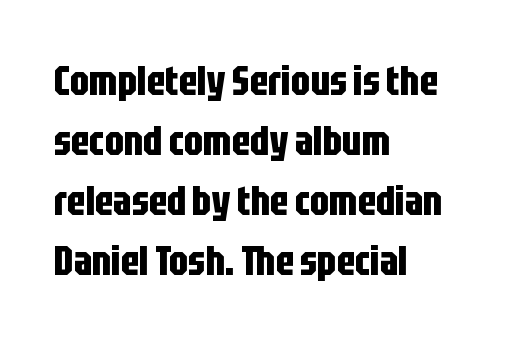
{"serif": "no", "italic": "no", "bold": "yes", "weight": "bold", "width": "condensed", "stroke_contrast": "low", "x_height": "large", "monospaced": "no", "underline": "no", "align": "left", "line_spacing": "normal", "line_spacing_ratio": 1.46, "letter_spacing": "normal", "letter_spacing_em": 0.0, "glyph_px": 41}
